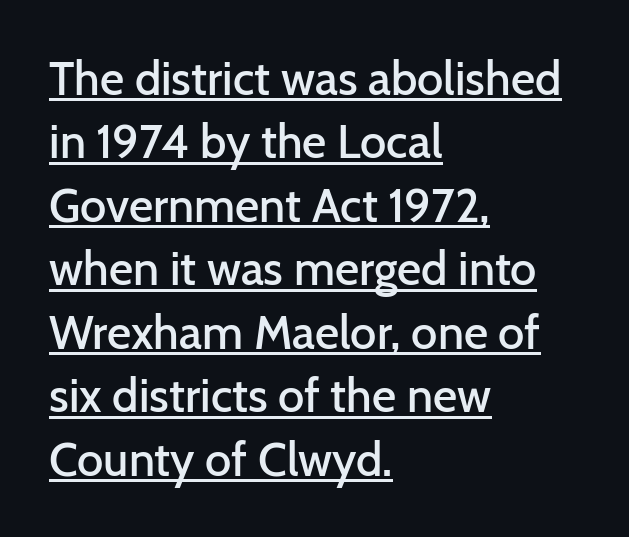
The image shows 47 px semibold sans-serif type, upright; set left-aligned, normal line spacing (1.35x), normal letter spacing, underlined; low stroke contrast and a medium x-height.
